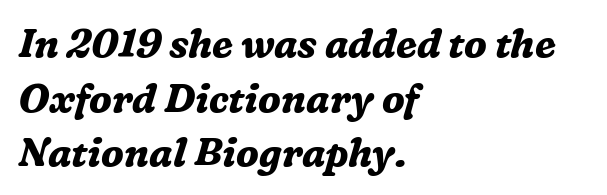
{"serif": "yes", "italic": "yes", "lean": "right", "slant_degrees": 16, "bold": "yes", "weight": "bold", "width": "normal", "stroke_contrast": "medium", "x_height": "medium", "monospaced": "no", "underline": "no", "align": "left", "line_spacing": "normal", "line_spacing_ratio": 1.4, "letter_spacing": "normal", "letter_spacing_em": 0.0, "glyph_px": 39}
